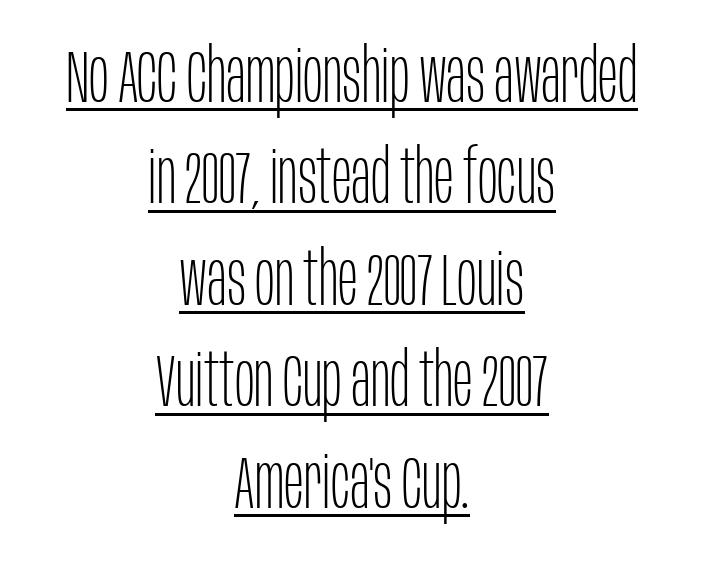
The image shows 74 px thin, condensed sans-serif type, upright; set centered, normal line spacing (1.37x), normal letter spacing, underlined; low stroke contrast and a large x-height.
